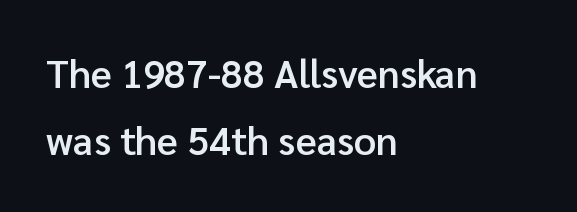
Honestly, there is no underline to notice here at all. This sample uses a sans-serif face. Slightly chunky letters — semibold, I'd say, not full bold. Looks like regular typesetting: each glyph gets only the width it needs.
